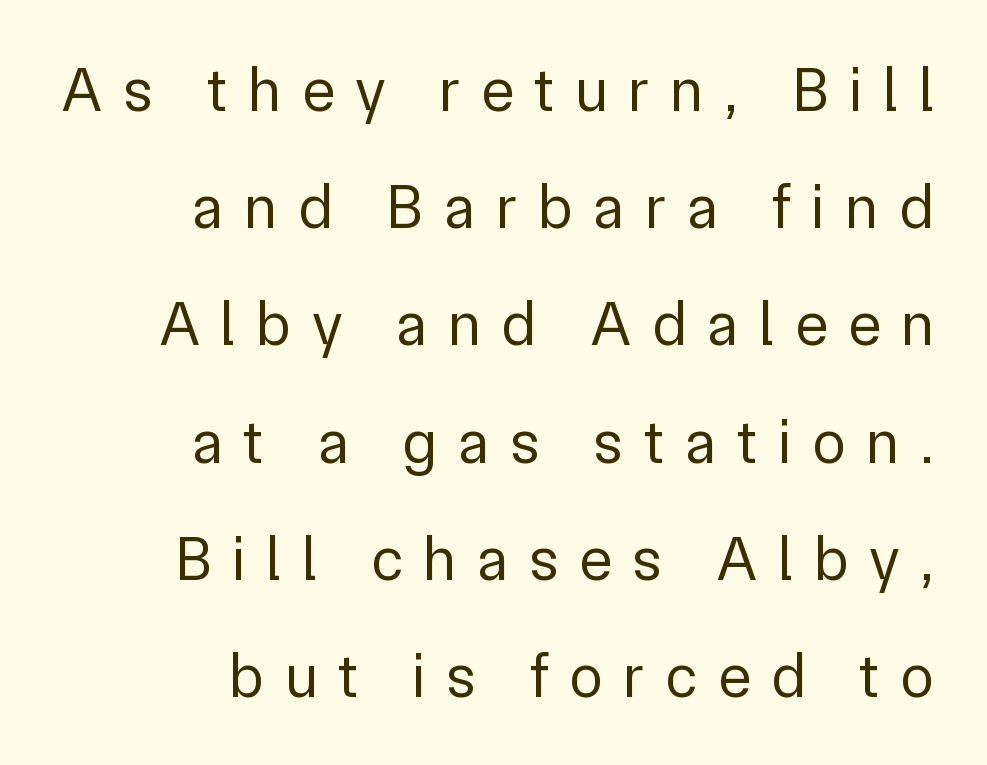
Caption: face not bold, strokes unweighted. Clear beneath every line of the passage. Tracking here is generous; glyphs stand well apart from one another. This is roman type, the default non-slanted kind. To sum up the face: it is a sans, with no serifs.
